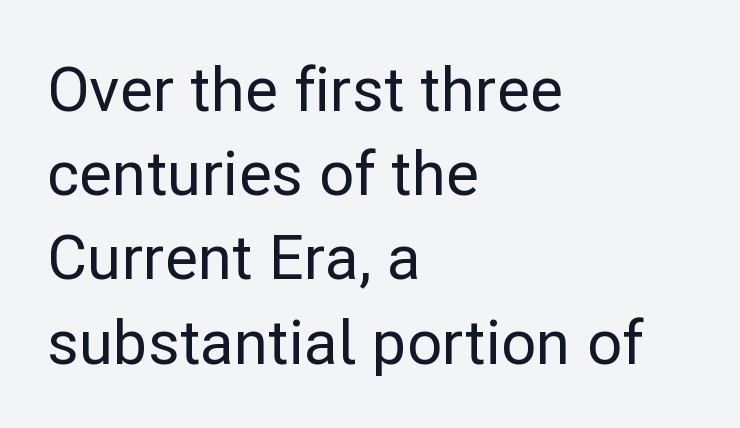
The image shows 61 px sans-serif type, upright; set left-aligned, normal line spacing (1.38x), normal letter spacing, not underlined; low stroke contrast and a medium x-height.
